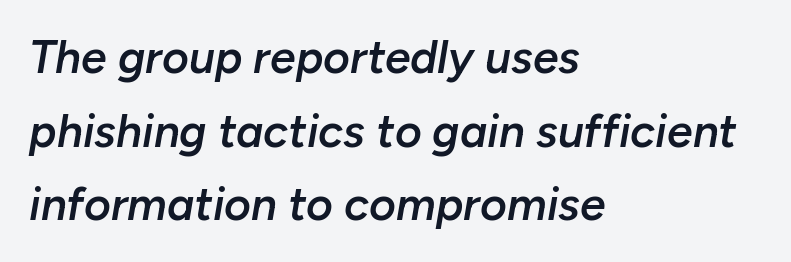
{"italic": "yes", "lean": "right", "slant_degrees": 10, "bold": "semi", "weight": "semibold", "width": "normal", "stroke_contrast": "low", "x_height": "medium", "monospaced": "no", "underline": "no", "align": "left", "line_spacing": "normal", "line_spacing_ratio": 1.6, "letter_spacing": "normal", "letter_spacing_em": 0.0, "glyph_px": 46}
